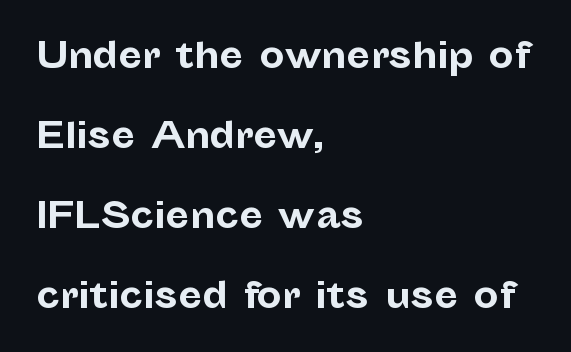
The image shows 35 px bold sans-serif type, upright; set left-aligned, loose line spacing (2.29x), normal letter spacing, not underlined; low stroke contrast and a medium x-height.
